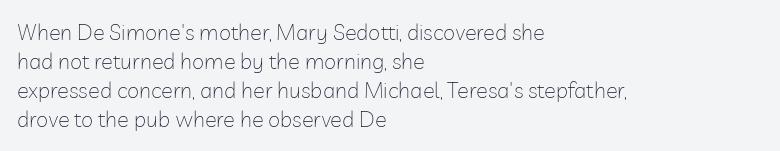
Tall strokes in this sample are plumb rather than angled. The passage shown has conventional tracking throughout. Every row of glyphs begins at an identical x-position on the left. A normal amount of white space separates one row of letters from the next. Type without underlining.
